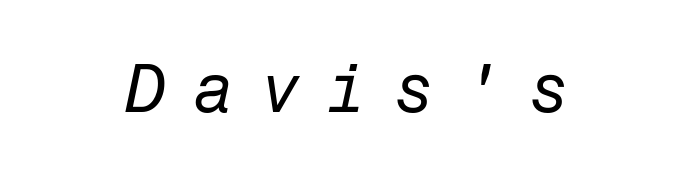
Clear beneath every line of the passage. In terms of letterspacing, this is a distinctly airy, spread setting. The weight would be labelled regular, book, light, or lighter still. The text carries the slant typical of an italic or oblique font. Does the copy run flush right? No — it is centered line by line.
